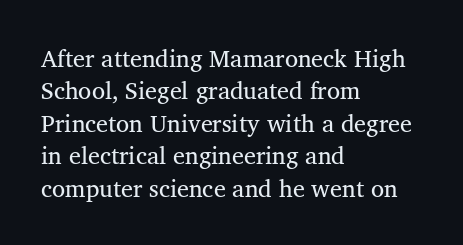
{"bold": "no", "underline": "no", "align": "left", "line_spacing": "normal", "line_spacing_ratio": 1.35, "letter_spacing": "normal", "letter_spacing_em": 0.0, "glyph_px": 24}
